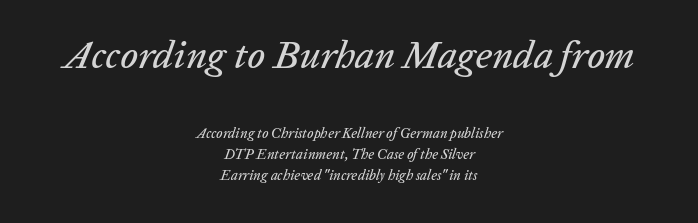
The image shows 39 px text type, italic (leaning right); set centered, normal line spacing (1.49x), normal letter spacing, not underlined; the first (top) block is 2.79x larger; low stroke contrast and a medium x-height.
